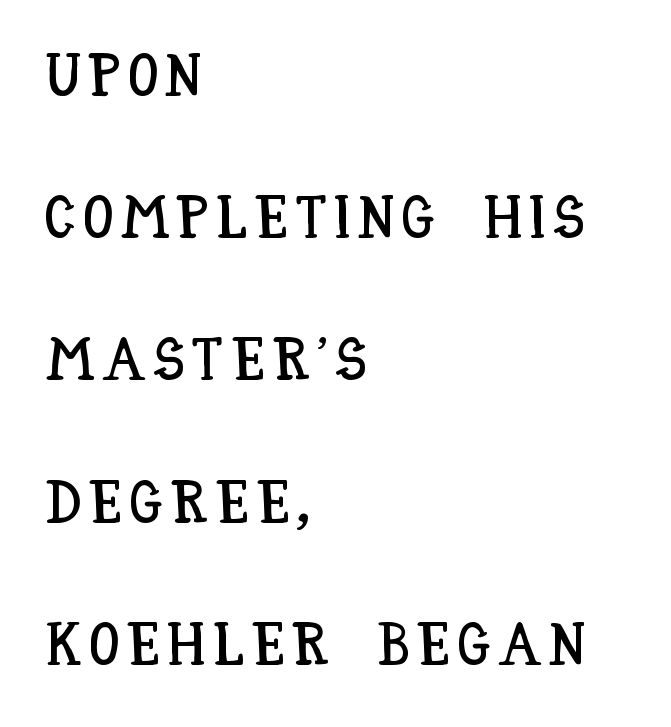
{"italic": "no", "width": "condensed", "stroke_contrast": "low", "x_height": "large", "monospaced": "no", "underline": "no", "align": "left", "line_spacing": "loose", "line_spacing_ratio": 2.37, "glyph_px": 60}
